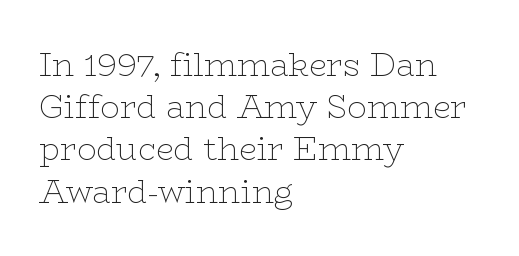
Unmarked baselines from the first word to the last. Ascenders rise straight up at ninety degrees. Is this a fixed-width face? No — the glyphs have proportional, varying widths. If you drew a ruler down the left edge, every line would touch it.
